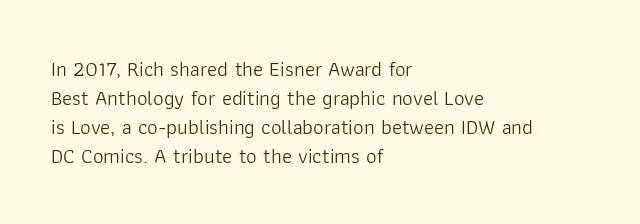
Q: Is the text bold? A: No.
Q: Is the text italic (slanted)? A: No, it is upright.
Q: Is the text underlined? A: No.
Q: How is the paragraph aligned? A: Left-aligned.
Q: Is the spacing between letters normal or unusually wide? A: Normal.
Q: Is the spacing between lines tight, normal or loose? A: Normal.
